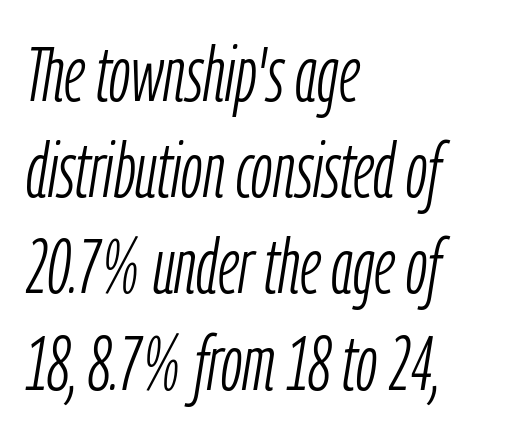
Q: Is the text bold? A: No.
Q: Is the text italic (slanted)? A: Yes, it leans right by about 9 degrees.
Q: Is the text underlined? A: No.
Q: How is the paragraph aligned? A: Left-aligned.
Q: Is the spacing between letters normal or unusually wide? A: Normal.
Q: Is the spacing between lines tight, normal or loose? A: Normal.
Q: Width (condensed, normal, or wide)? A: Condensed.
Q: Stroke contrast? A: Low.
Q: x-height? A: Medium.
Q: Monospaced? A: No.
